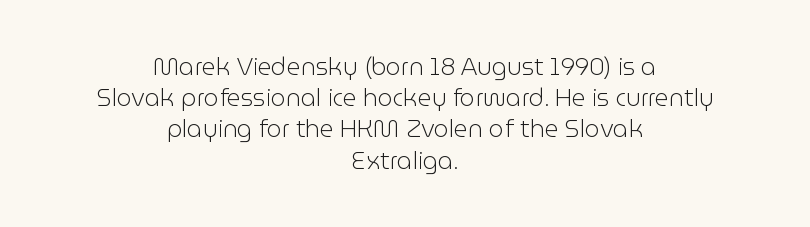
Q: Is the text bold? A: No.
Q: Is the text italic (slanted)? A: No, it is upright.
Q: Is the text underlined? A: No.
Q: How is the paragraph aligned? A: Centered.
Q: Is the spacing between letters normal or unusually wide? A: Normal.
Q: Is the spacing between lines tight, normal or loose? A: Normal.
